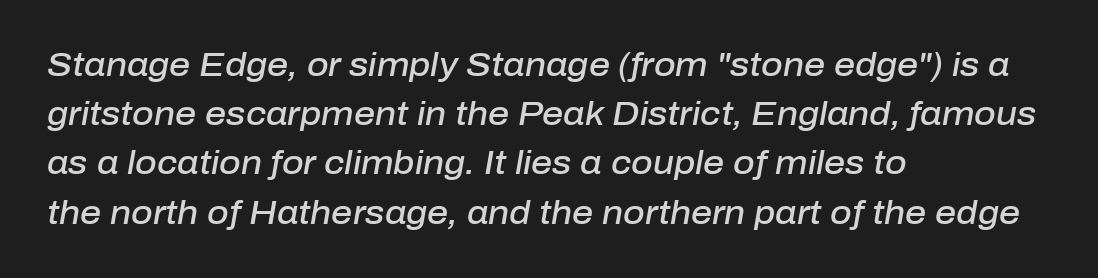
Plain, unruled lines of type. The passage shown is semibold, sitting just below true bold. The lettering tilts uniformly, giving the passage an italic look. Casual observation: everything's shoved over to the left. In terms of leading, this rendering sits right in the middle. Character widths vary here, with narrow letters taking less room than wide ones.
